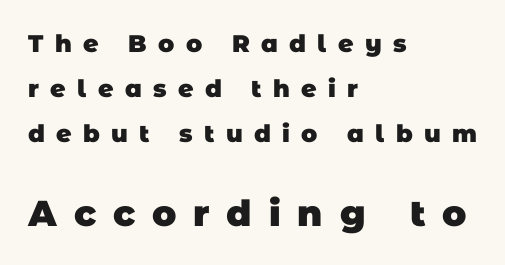
The image shows 36 px heavy sans-serif type; set left-aligned, line spacing 1.87x, unusually wide letter spacing (+0.47 em), not underlined; the second (bottom) block is 1.5x larger; low stroke contrast and a large x-height.
